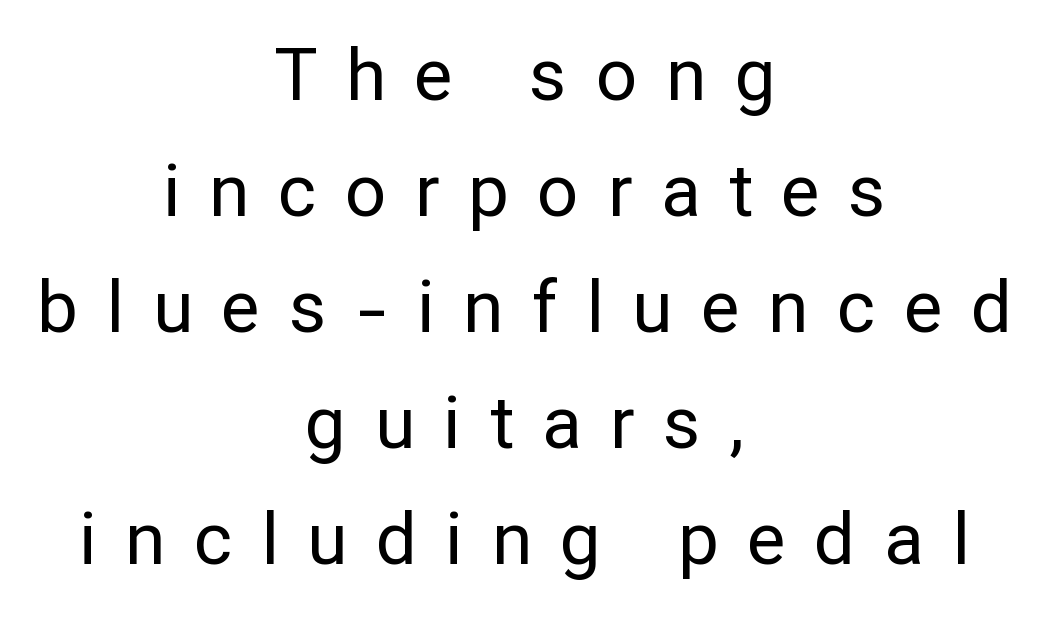
The image shows 73 px regular-weight sans-serif type, upright; set centered, normal line spacing (1.59x), unusually wide letter spacing (+0.39 em), not underlined; low stroke contrast and a medium x-height.
